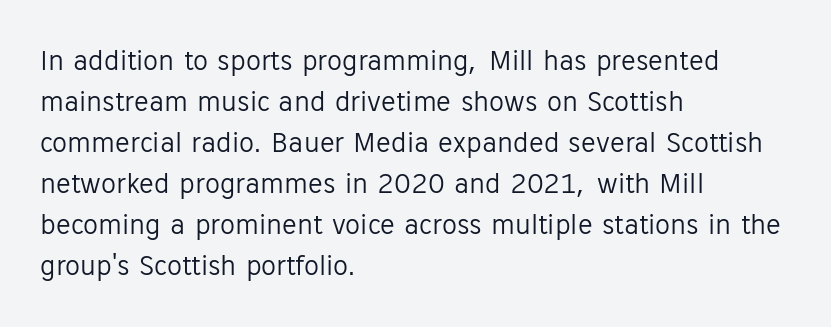
Q: Is the text bold? A: No.
Q: Is the text italic (slanted)? A: No, it is upright.
Q: Is the typeface a serif or a sans-serif typeface? A: Sans-serif.
Q: Is the text underlined? A: No.
Q: How is the paragraph aligned? A: Left-aligned.
Q: Is the spacing between letters normal or unusually wide? A: Normal.
Q: Is the spacing between lines tight, normal or loose? A: Normal.
Q: Width (condensed, normal, or wide)? A: Normal.
Q: Stroke contrast? A: Low.
Q: x-height? A: Medium.
Q: Monospaced? A: No.
